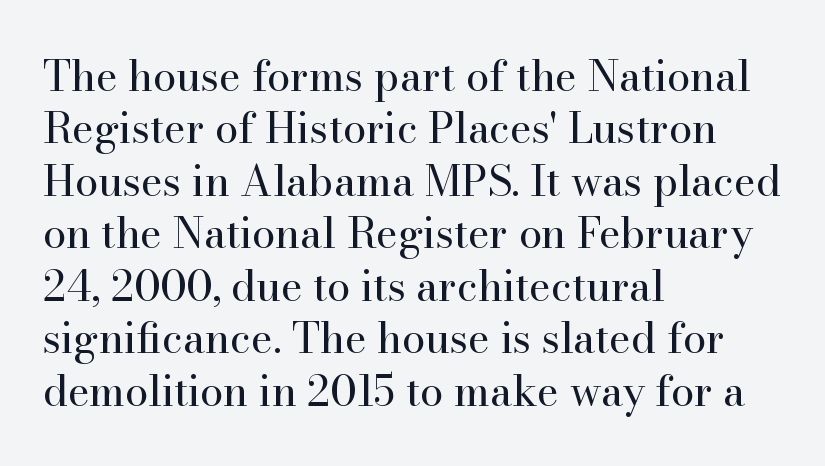
The image shows 42 px regular-weight serif type, upright; set left-aligned, normal line spacing (1.25x), normal letter spacing, not underlined; high stroke contrast and a small x-height.
